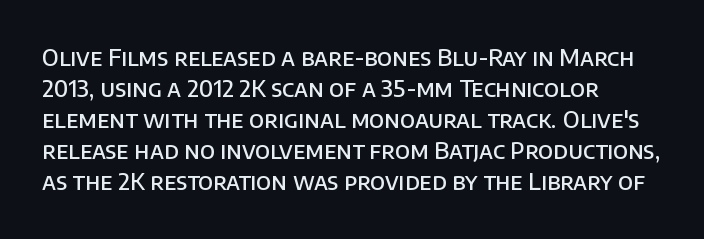
The image shows 23 px text type, upright; set left-aligned, normal line spacing (1.35x), normal letter spacing, not underlined.
